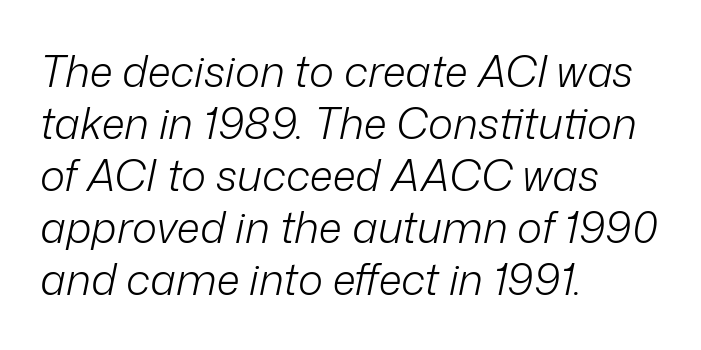
Q: Is the text bold? A: No.
Q: Is the text italic (slanted)? A: Yes, it leans right by about 12 degrees.
Q: Is the text underlined? A: No.
Q: How is the paragraph aligned? A: Left-aligned.
Q: Is the spacing between letters normal or unusually wide? A: Normal.
Q: Width (condensed, normal, or wide)? A: Normal.
Q: Stroke contrast? A: Low.
Q: x-height? A: Medium.
Q: Monospaced? A: No.
